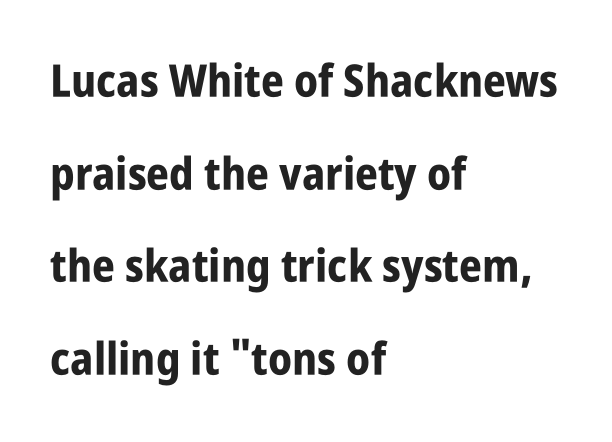
{"serif": "no", "italic": "no", "bold": "yes", "weight": "bold", "width": "condensed", "stroke_contrast": "low", "x_height": "large", "monospaced": "no", "underline": "no", "align": "left", "line_spacing": "loose", "line_spacing_ratio": 2.06, "letter_spacing": "normal", "letter_spacing_em": 0.0, "glyph_px": 45}
